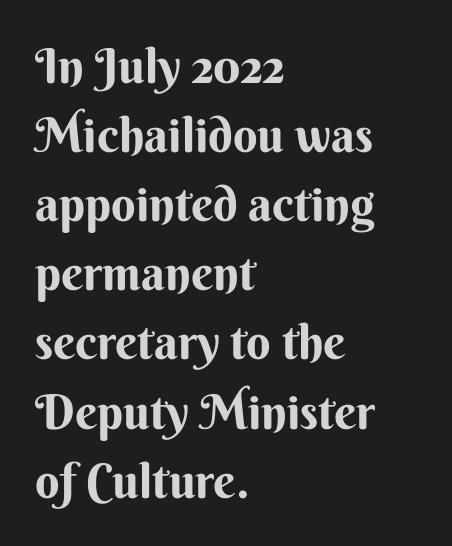
The image shows 48 px sans-serif type, upright; set left-aligned, normal line spacing (1.44x), normal letter spacing, not underlined; medium stroke contrast and a small x-height.
